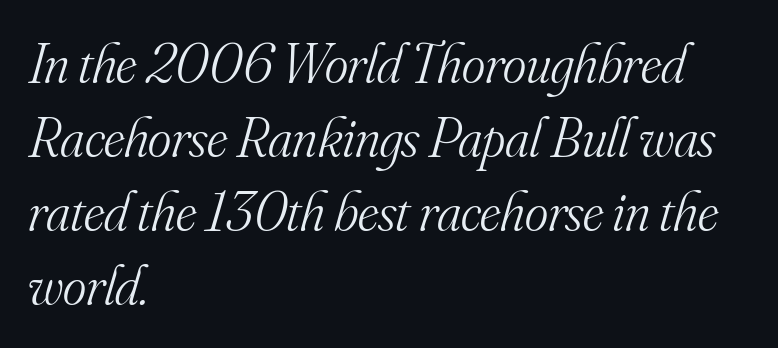
The image shows 56 px light serif type, italic (leaning right); set left-aligned, normal line spacing (1.32x), normal letter spacing, not underlined; medium stroke contrast and a small x-height.
